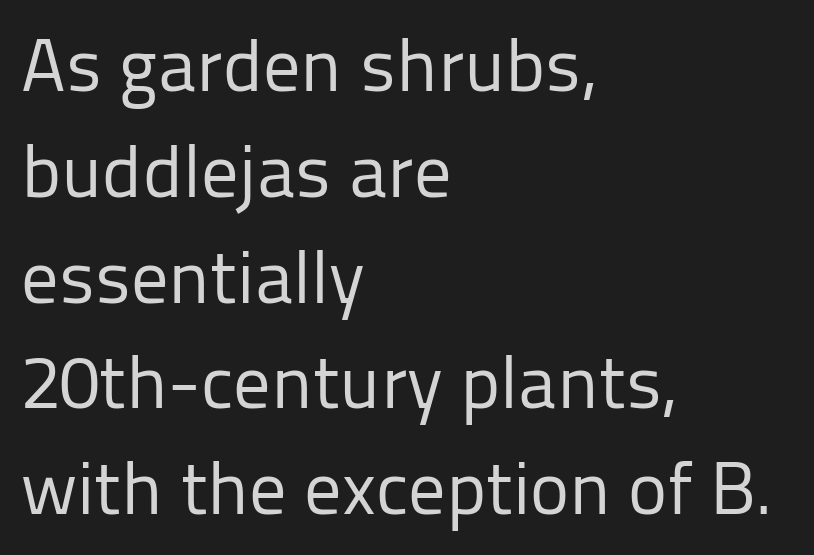
The image shows 74 px regular-weight sans-serif type, upright; set left-aligned, normal line spacing (1.43x), normal letter spacing, not underlined; low stroke contrast and a medium x-height.
